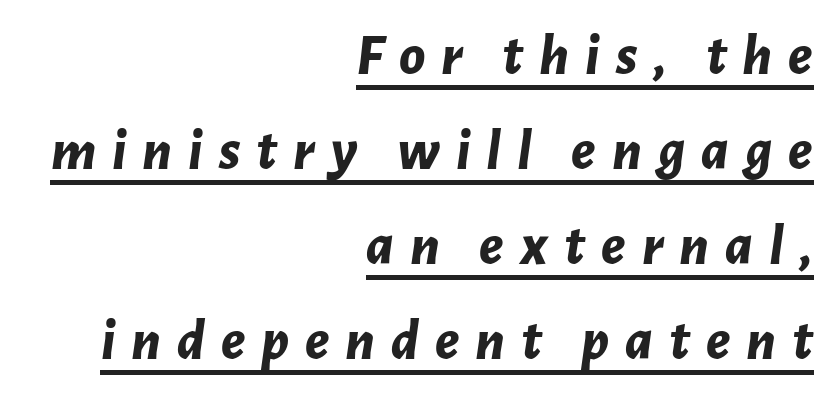
Q: Is the text bold? A: Yes.
Q: Is the text italic (slanted)? A: Yes, it leans right by about 7 degrees.
Q: Is the text underlined? A: Yes.
Q: How is the paragraph aligned? A: Right-aligned.
Q: Is the spacing between letters normal or unusually wide? A: Unusually wide.
Q: Is the spacing between lines tight, normal or loose? A: Normal.
Q: Width (condensed, normal, or wide)? A: Normal.
Q: Stroke contrast? A: Low.
Q: x-height? A: Medium.
Q: Monospaced? A: No.
